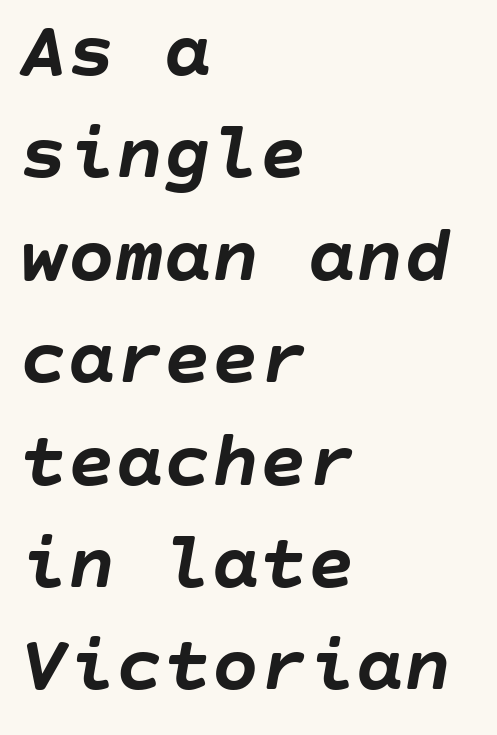
Short and long lines alike share a common starting point at left. Observe the ordinary spacing: letters are neighbours, not strangers. Evenly set lines give the paragraph a standard silhouette. Looking at the ascenders, they clearly lean. Bold? Absolutely — the strokes are thick and heavy.
